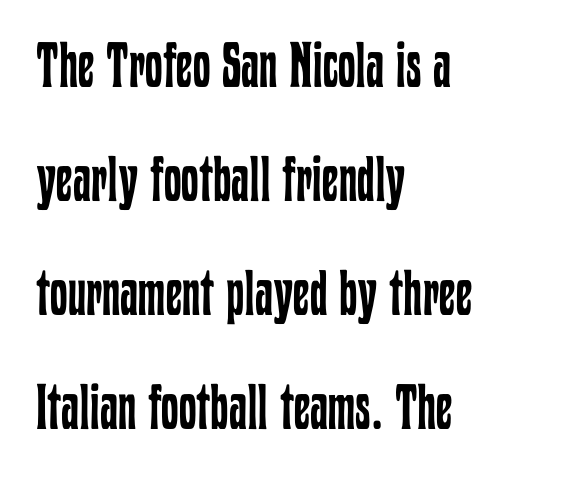
Q: Is the text bold? A: No.
Q: Is the text italic (slanted)? A: No, it is upright.
Q: Is the text underlined? A: No.
Q: How is the paragraph aligned? A: Left-aligned.
Q: Is the spacing between letters normal or unusually wide? A: Normal.
Q: Width (condensed, normal, or wide)? A: Condensed.
Q: Stroke contrast? A: Low.
Q: x-height? A: Medium.
Q: Monospaced? A: No.
